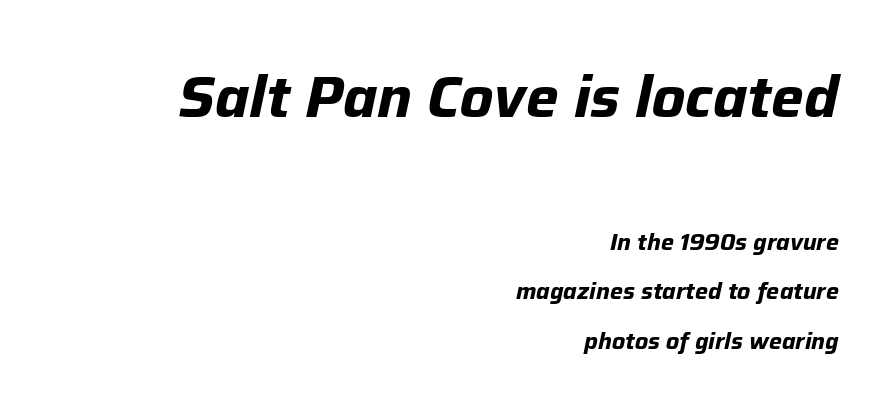
{"italic": "yes", "lean": "right", "slant_degrees": 12, "bold": "yes", "weight": "bold", "width": "normal", "stroke_contrast": "low", "x_height": "medium", "monospaced": "no", "underline": "no", "align": "right", "line_spacing": "loose", "line_spacing_ratio": 2.16, "letter_spacing": "normal", "letter_spacing_em": 0.0, "larger_block": "first", "size_ratio": 2.52, "glyph_px": 58}
